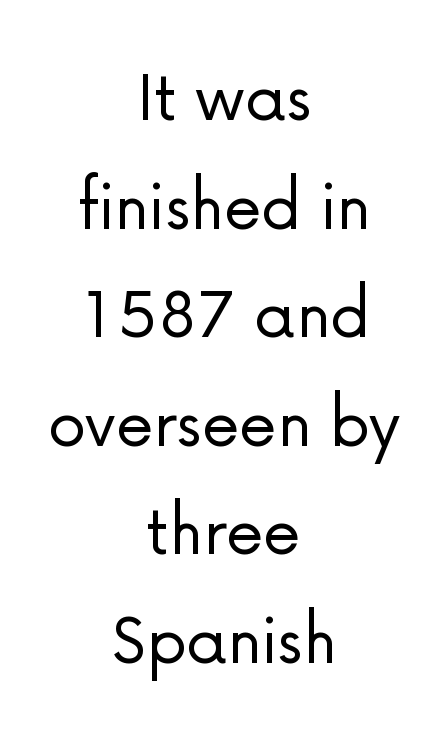
Q: Is the text bold? A: No.
Q: Is the text italic (slanted)? A: No, it is upright.
Q: Is the typeface a serif or a sans-serif typeface? A: Sans-serif.
Q: Is the text underlined? A: No.
Q: How is the paragraph aligned? A: Centered.
Q: Is the spacing between letters normal or unusually wide? A: Normal.
Q: Is the spacing between lines tight, normal or loose? A: Normal.
Q: Width (condensed, normal, or wide)? A: Normal.
Q: Stroke contrast? A: Low.
Q: x-height? A: Medium.
Q: Monospaced? A: No.
